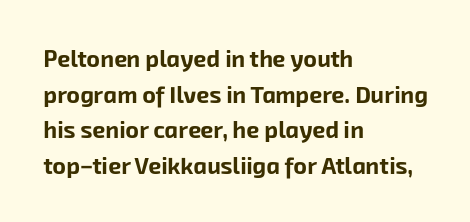
{"bold": "yes", "underline": "no", "align": "left", "line_spacing": "normal", "line_spacing_ratio": 1.55, "letter_spacing": "normal", "letter_spacing_em": 0.0, "glyph_px": 23}
